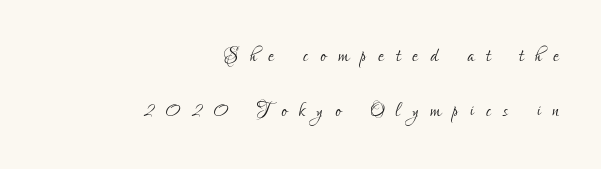
The image shows 26 px text type; set right-aligned, loose line spacing (2.1x), unusually wide letter spacing (+0.46 em), not underlined.
